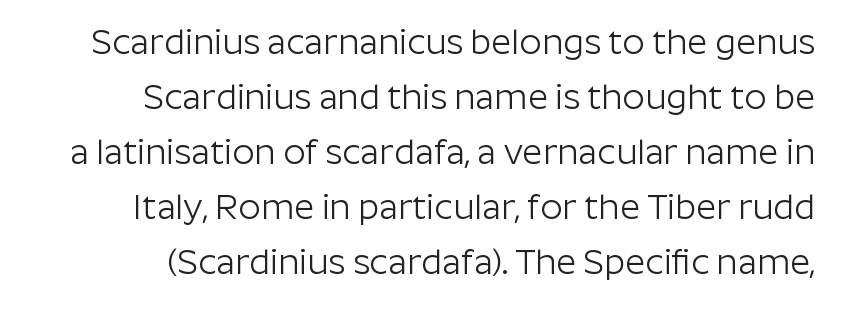
The image shows 35 px light sans-serif type, upright; set normal line spacing (1.57x), normal letter spacing, not underlined; low stroke contrast and a medium x-height.
